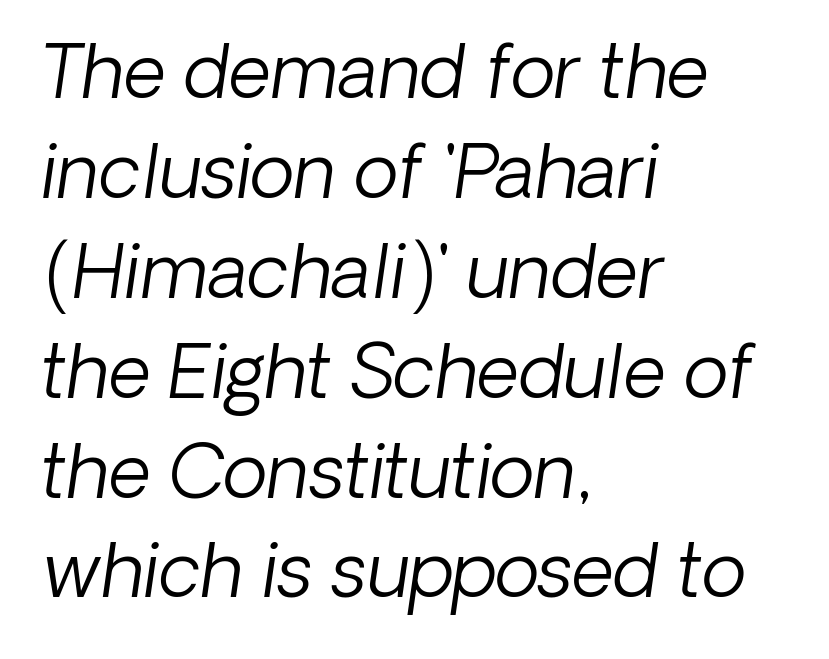
Q: Is the text bold? A: No.
Q: Is the text italic (slanted)? A: Yes, it leans right by about 8 degrees.
Q: Is the text underlined? A: No.
Q: How is the paragraph aligned? A: Left-aligned.
Q: Is the spacing between letters normal or unusually wide? A: Normal.
Q: Is the spacing between lines tight, normal or loose? A: Normal.
Q: Width (condensed, normal, or wide)? A: Normal.
Q: Stroke contrast? A: Low.
Q: x-height? A: Medium.
Q: Monospaced? A: No.
